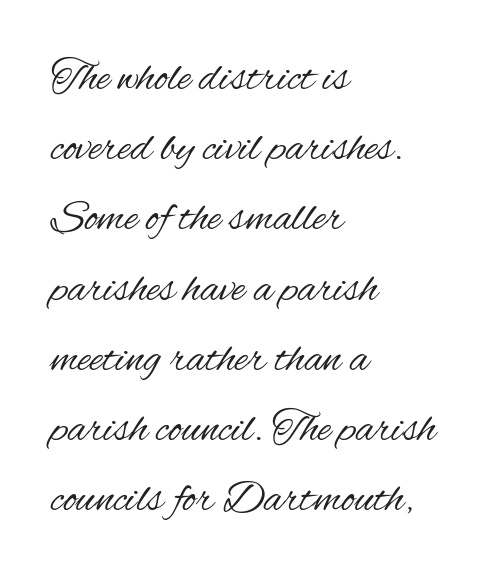
Q: Is the text bold? A: No.
Q: Is the text italic (slanted)? A: Yes.
Q: Is the typeface a serif or a sans-serif typeface? A: Sans-serif.
Q: Is the text underlined? A: No.
Q: How is the paragraph aligned? A: Left-aligned.
Q: Is the spacing between letters normal or unusually wide? A: Normal.
Q: Is the spacing between lines tight, normal or loose? A: Normal.
Q: Width (condensed, normal, or wide)? A: Condensed.
Q: Stroke contrast? A: Medium.
Q: x-height? A: Small.
Q: Monospaced? A: No.
